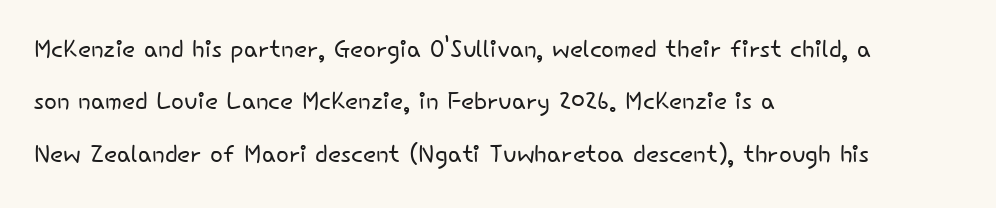
The image shows 34 px light sans-serif type, upright; set left-aligned, normal line spacing (1.54x), normal letter spacing, not underlined; low stroke contrast and a small x-height.
